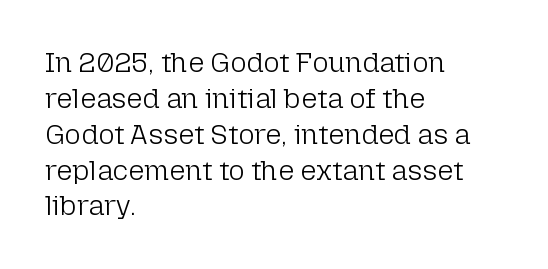
{"serif": "no", "italic": "no", "bold": "no", "weight": "light", "width": "normal", "stroke_contrast": "low", "x_height": "medium", "monospaced": "no", "underline": "no", "align": "left", "line_spacing": "normal", "line_spacing_ratio": 1.28, "letter_spacing": "normal", "letter_spacing_em": 0.0, "glyph_px": 28}
